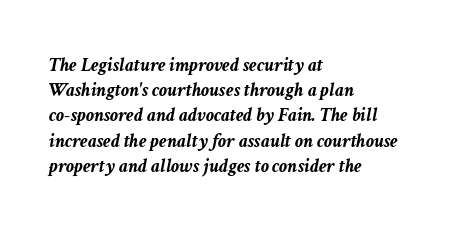
Q: Is the text bold? A: Yes.
Q: Is the text italic (slanted)? A: Yes, it leans right by about 11 degrees.
Q: Is the text underlined? A: No.
Q: How is the paragraph aligned? A: Left-aligned.
Q: Is the spacing between letters normal or unusually wide? A: Normal.
Q: Is the spacing between lines tight, normal or loose? A: Normal.
